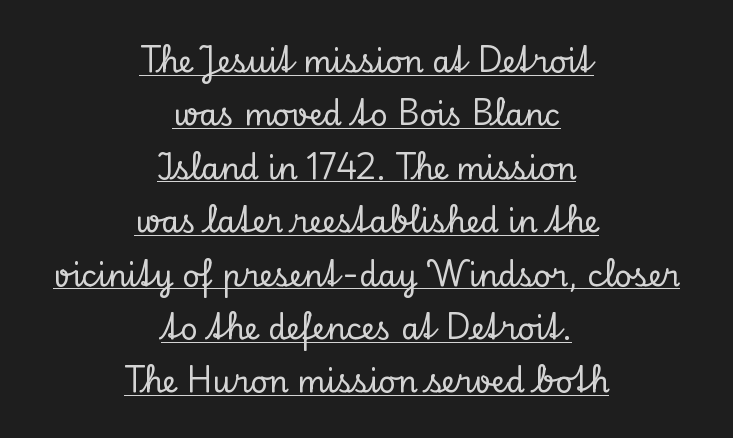
Q: Is the text italic (slanted)? A: No, it is upright.
Q: Is the text underlined? A: Yes.
Q: How is the paragraph aligned? A: Centered.
Q: Is the spacing between letters normal or unusually wide? A: Normal.
Q: Width (condensed, normal, or wide)? A: Normal.
Q: Stroke contrast? A: Low.
Q: x-height? A: Small.
Q: Monospaced? A: No.
